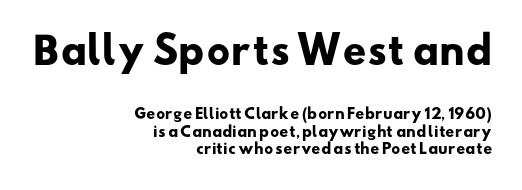
The image shows 37 px heavy, wide sans-serif type; set right-aligned, normal line spacing (1.26x), normal letter spacing, not underlined; the first (top) block is 2.64x larger; low stroke contrast and a small x-height.
